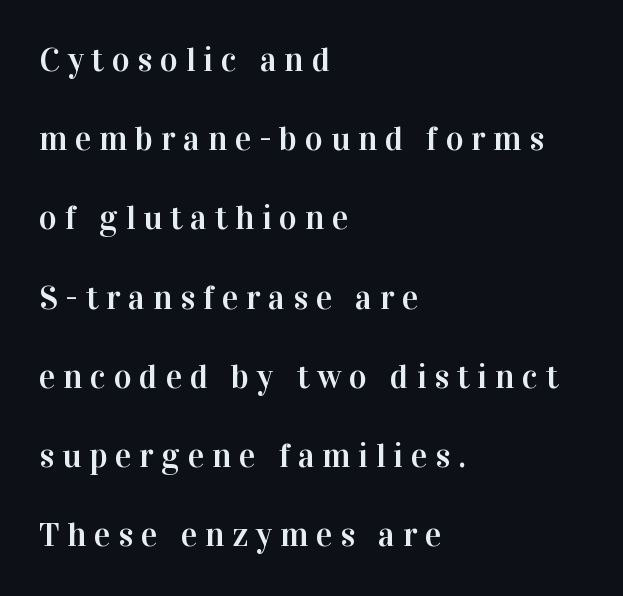
{"serif": "yes", "italic": "no", "width": "normal", "stroke_contrast": "high", "x_height": "medium", "monospaced": "no", "underline": "no", "align": "left", "line_spacing": "loose", "line_spacing_ratio": 2.33, "letter_spacing": "wide", "letter_spacing_em": 0.23, "glyph_px": 34}
